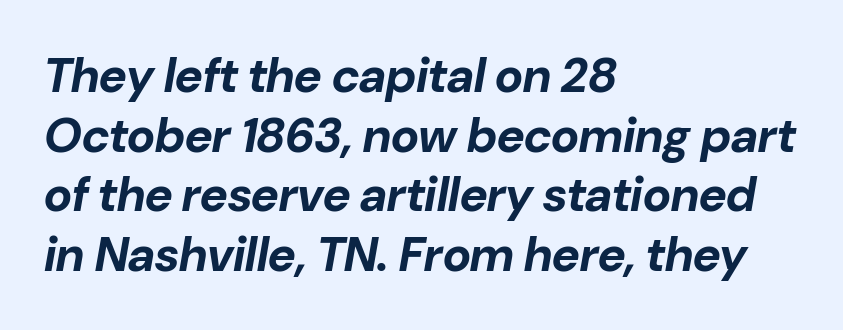
Q: Is the text bold? A: Yes.
Q: Is the text italic (slanted)? A: Yes, it leans right by about 10 degrees.
Q: Is the text underlined? A: No.
Q: How is the paragraph aligned? A: Left-aligned.
Q: Is the spacing between letters normal or unusually wide? A: Normal.
Q: Width (condensed, normal, or wide)? A: Normal.
Q: Stroke contrast? A: Low.
Q: x-height? A: Medium.
Q: Monospaced? A: No.
